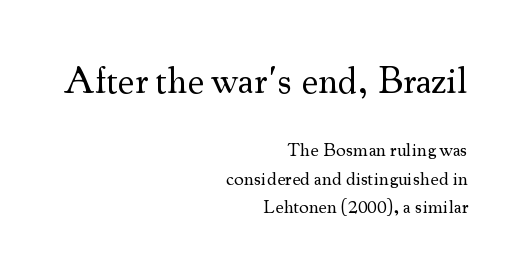
{"serif": "yes", "italic": "no", "bold": "no", "weight": "regular", "width": "normal", "stroke_contrast": "medium", "x_height": "small", "monospaced": "no", "underline": "no", "align": "right", "line_spacing": "normal", "line_spacing_ratio": 1.5, "letter_spacing": "normal", "letter_spacing_em": 0.0, "larger_block": "first", "size_ratio": 2.0, "glyph_px": 38}
